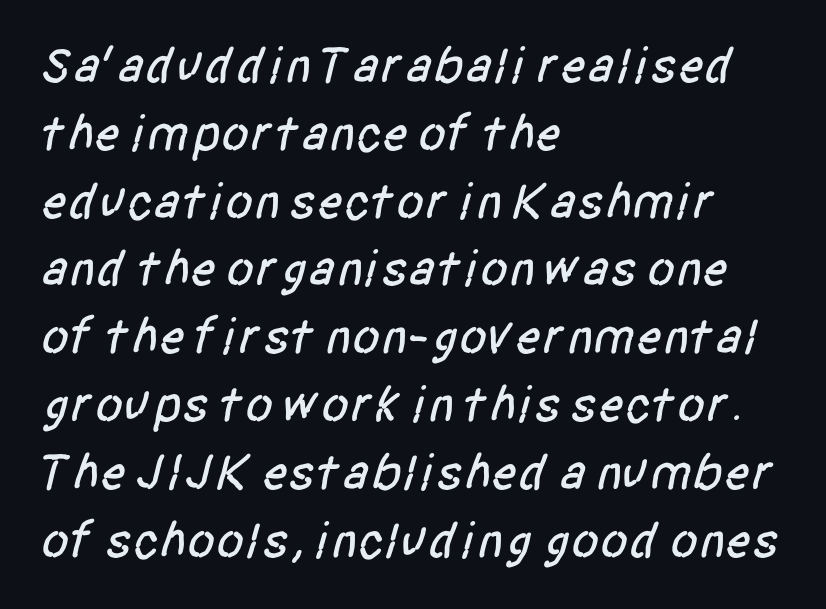
{"serif": "no", "width": "condensed", "stroke_contrast": "low", "x_height": "large", "monospaced": "no", "underline": "no", "align": "left", "line_spacing": "normal", "line_spacing_ratio": 1.33, "letter_spacing": "normal", "letter_spacing_em": 0.0, "glyph_px": 51}
